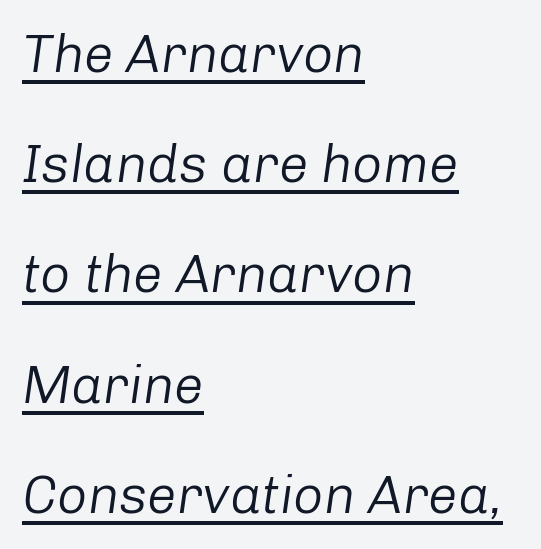
{"italic": "yes", "lean": "right", "slant_degrees": 8, "bold": "no", "weight": "regular", "width": "normal", "stroke_contrast": "low", "x_height": "medium", "monospaced": "no", "underline": "yes", "align": "left", "line_spacing": "loose", "line_spacing_ratio": 2.08, "letter_spacing": "normal", "letter_spacing_em": 0.0, "glyph_px": 53}
